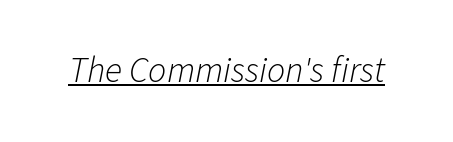
The image shows 36 px light type, italic (leaning right); set normal letter spacing, underlined; low stroke contrast and a medium x-height.
